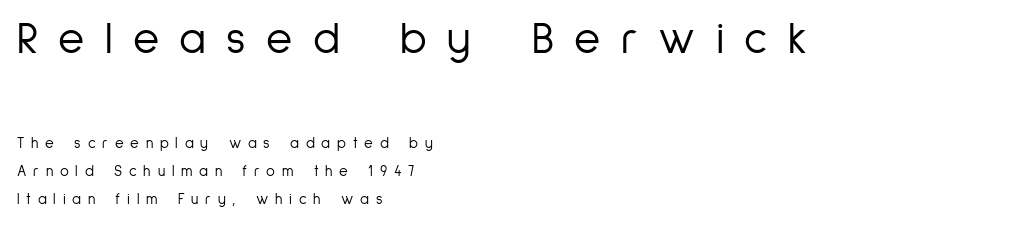
The image shows 45 px light, condensed sans-serif type, upright; set left-aligned, line spacing 1.85x, unusually wide letter spacing (+0.45 em), not underlined; the first (top) block is 3.0x larger; low stroke contrast and a medium x-height.
